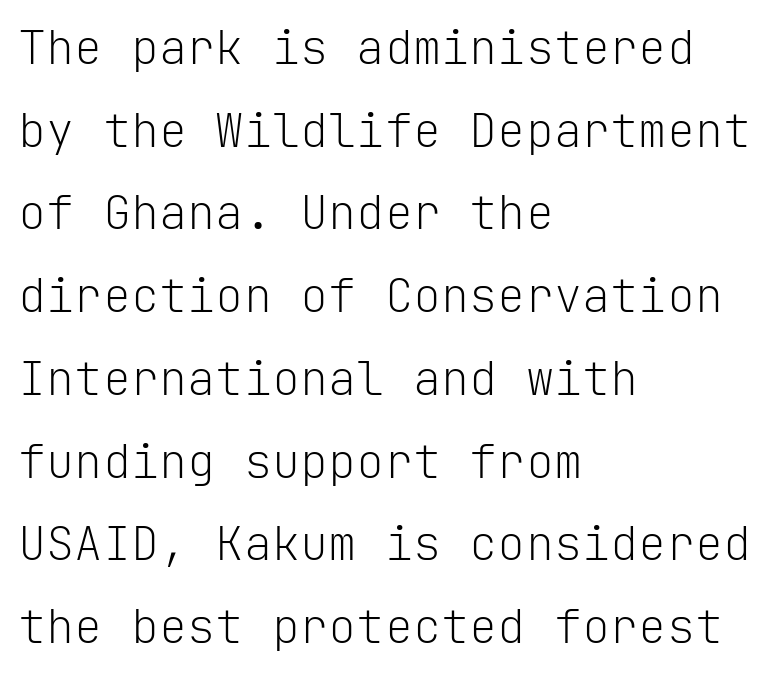
Each letter's strokes conclude bluntly, with no projecting serifs. Compared with typical body copy, the letter spacing here is the same. Clear beneath every line of the passage. Stems here are at most as thick as an everyday book face. Rendered with straight, roman letterforms. Reading down the block, your eye returns to a fixed left position each line.
